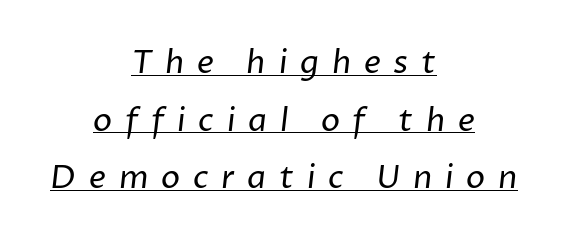
The image shows 32 px regular-weight sans-serif type; set centered, line spacing 1.8x, unusually wide letter spacing (+0.4 em), underlined; low stroke contrast and a medium x-height.
